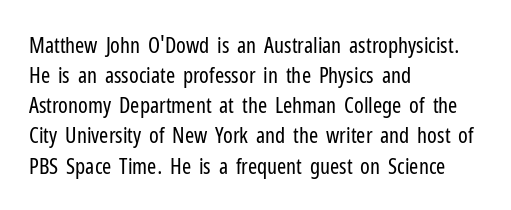
The image shows 22 px text type, upright; set left-aligned, normal line spacing (1.37x), normal letter spacing, not underlined.
